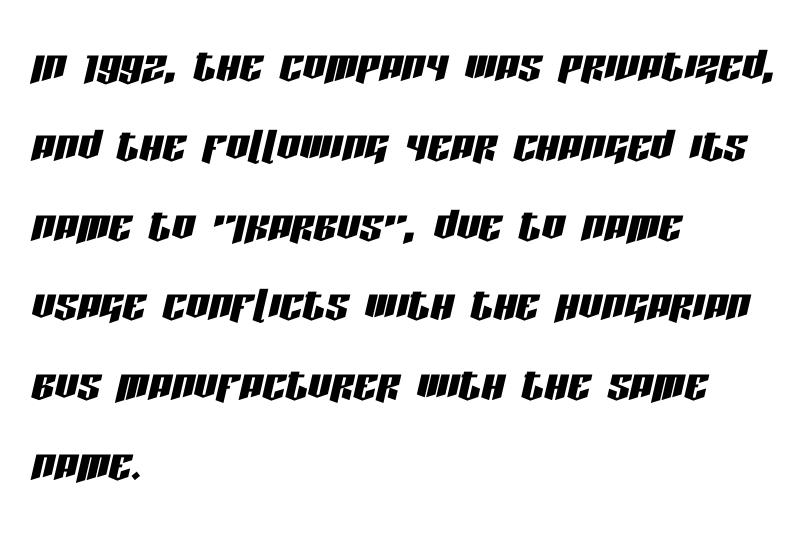
Letter spacing: default. Each line starts at the same left margin while the right side varies. The lines sit at an ordinary, default distance from one another. Spacing verdict: proportional, widths tailored to each character. The font's italic variant was chosen for this text.
